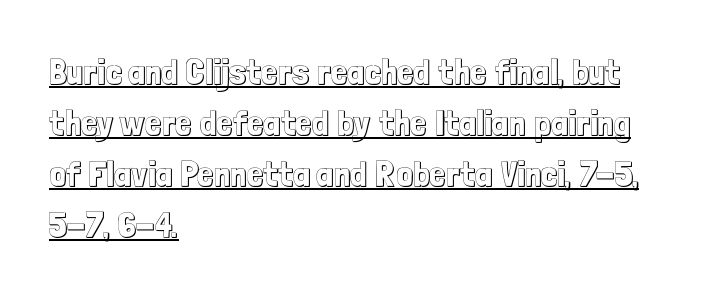
Notice how a bar underscores the lettering throughout. Each letter keeps its own natural width here, so spacing adapts to shape. What's the leading like? Ordinary, nothing unusual. This sample uses an upright cut, with every glyph sitting square on the baseline. Is the letter spacing exaggerated? No — it looks like the ordinary default.
